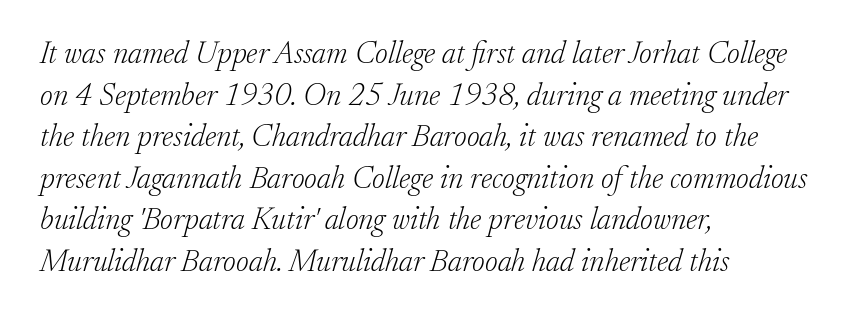
{"serif": "yes", "italic": "yes", "lean": "right", "slant_degrees": 17, "bold": "no", "weight": "light", "width": "normal", "stroke_contrast": "low", "x_height": "small", "monospaced": "no", "underline": "no", "align": "left", "line_spacing": "normal", "line_spacing_ratio": 1.34, "letter_spacing": "normal", "letter_spacing_em": 0.0, "glyph_px": 31}
